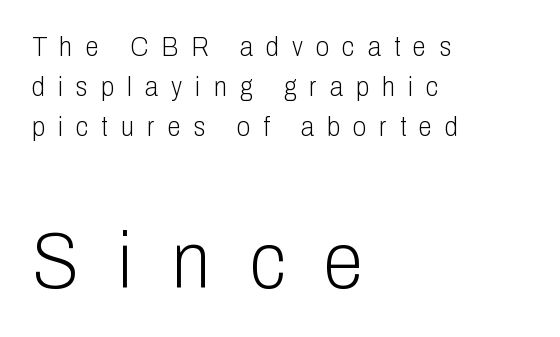
This rendering employs a face without finishing strokes, i.e., a sans-serif. Note: smaller setting up top, larger setting below. This is the regular roman posture of the typeface. Interline gaps are of average width in this sample. Character widths vary here, with narrow letters taking less room than wide ones.
